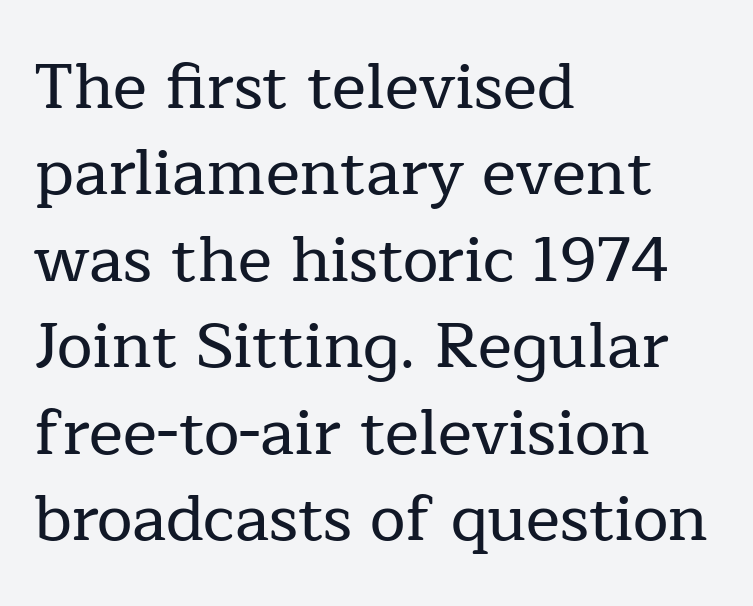
The image shows 64 px serif type, upright; set left-aligned, normal line spacing (1.35x), normal letter spacing, not underlined; low stroke contrast and a medium x-height.
